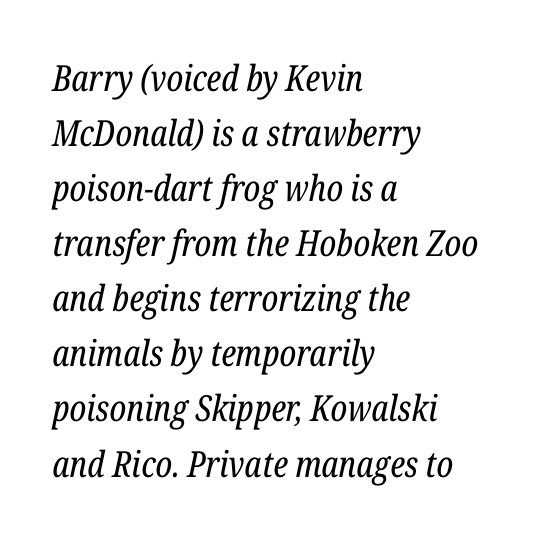
The image shows 36 px regular-weight, condensed serif type, italic (leaning right); set left-aligned, normal line spacing (1.53x), normal letter spacing, not underlined; low stroke contrast and a medium x-height.
